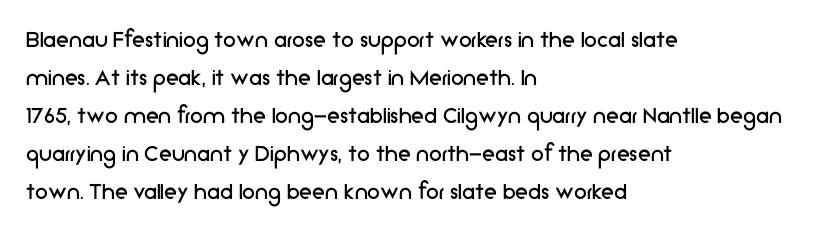
Visually the block forms a straight wall on the left and a jagged coastline on the right. Caption: standard tracking, unaltered. The type sits square on the baseline with zero lean. Weight: not bold — regular or lighter.
